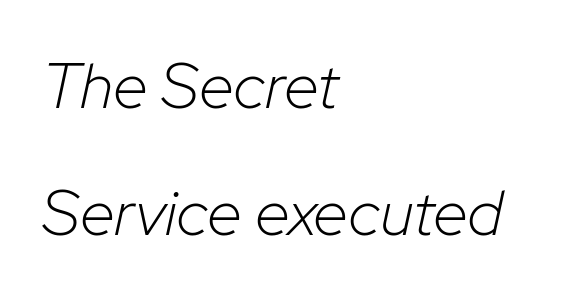
The image shows 64 px light type, italic (leaning right); set left-aligned, loose line spacing (1.98x), normal letter spacing, not underlined; low stroke contrast and a medium x-height.
